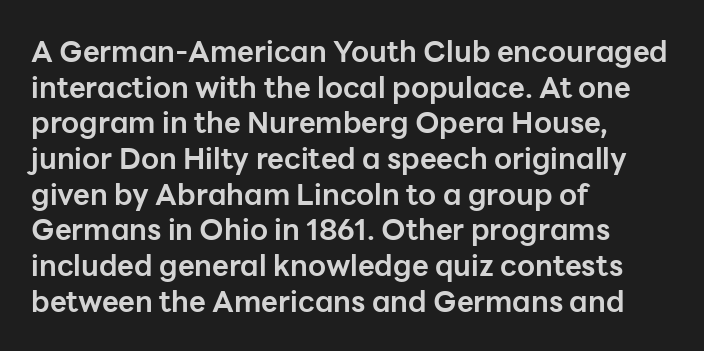
{"serif": "no", "italic": "no", "bold": "yes", "weight": "bold", "width": "normal", "stroke_contrast": "low", "x_height": "medium", "monospaced": "no", "underline": "no", "align": "left", "line_spacing_ratio": 1.23, "letter_spacing": "normal", "letter_spacing_em": 0.0, "glyph_px": 29}
